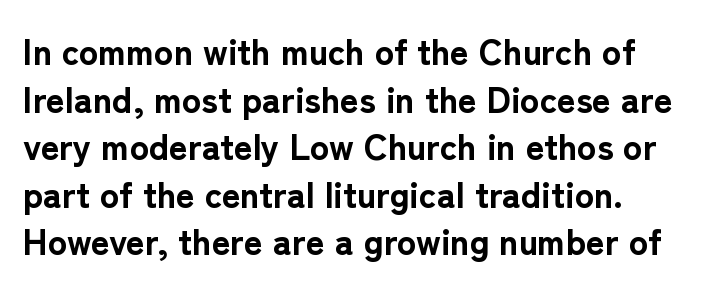
Does extra space separate the letters? No, they use regular spacing. One glance says typical: line gaps are just what's usual. A roman cut, with each character standing at attention. Look at the stroke-to-counter ratio: heavy, a bold. You could not count columns in this text — the font is proportionally spaced. A classic flush-left, rag-right setting is used for this passage.
